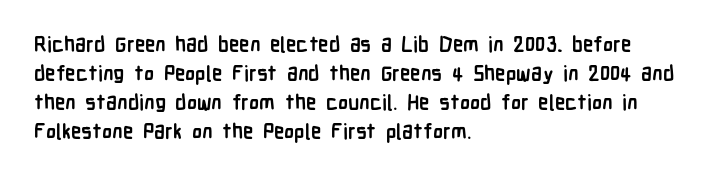
Q: Is the text bold? A: Yes.
Q: Is the text italic (slanted)? A: No, it is upright.
Q: Is the text underlined? A: No.
Q: How is the paragraph aligned? A: Left-aligned.
Q: Is the spacing between letters normal or unusually wide? A: Normal.
Q: Is the spacing between lines tight, normal or loose? A: Normal.
